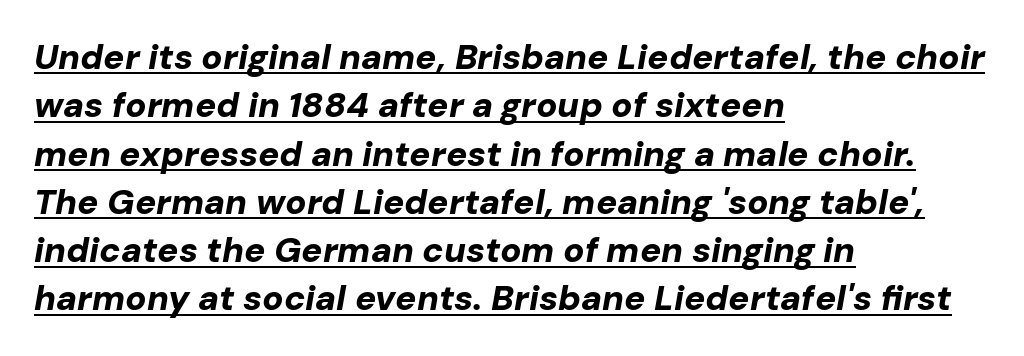
The image shows 35 px bold type, italic (leaning right); set left-aligned, normal line spacing (1.38x), normal letter spacing, underlined; low stroke contrast and a medium x-height.
